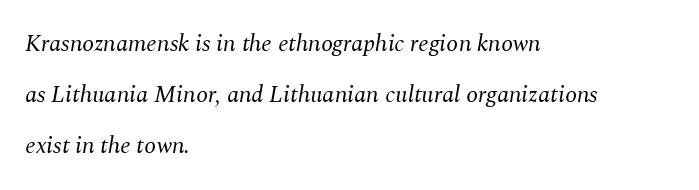
Q: Is the text bold? A: No.
Q: Is the text italic (slanted)? A: Yes, it leans right by about 10 degrees.
Q: Is the text underlined? A: No.
Q: How is the paragraph aligned? A: Left-aligned.
Q: Is the spacing between letters normal or unusually wide? A: Normal.
Q: Is the spacing between lines tight, normal or loose? A: Loose.
